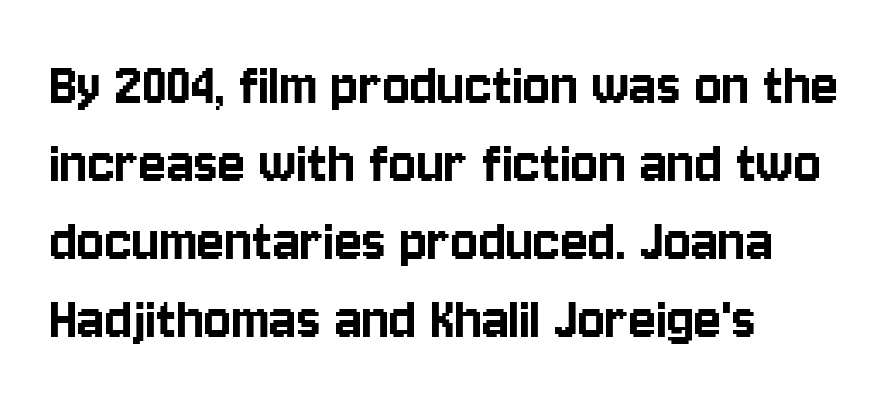
Q: Is the text italic (slanted)? A: No, it is upright.
Q: Is the typeface a serif or a sans-serif typeface? A: Sans-serif.
Q: Is the text underlined? A: No.
Q: How is the paragraph aligned? A: Left-aligned.
Q: Is the spacing between letters normal or unusually wide? A: Normal.
Q: Width (condensed, normal, or wide)? A: Condensed.
Q: Stroke contrast? A: Low.
Q: x-height? A: Large.
Q: Monospaced? A: No.
